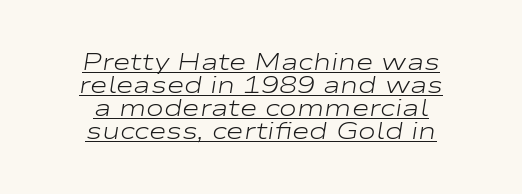
Q: Is the text bold? A: No.
Q: Is the text italic (slanted)? A: Yes, it leans right by about 9 degrees.
Q: Is the text underlined? A: Yes.
Q: How is the paragraph aligned? A: Centered.
Q: Is the spacing between letters normal or unusually wide? A: Normal.
Q: Is the spacing between lines tight, normal or loose? A: Tight.
